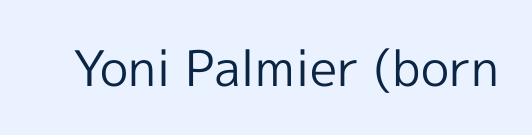
{"serif": "no", "italic": "no", "bold": "no", "weight": "regular", "width": "normal", "x_height": "medium", "monospaced": "no", "underline": "no", "letter_spacing": "normal", "letter_spacing_em": 0.0, "glyph_px": 49}
